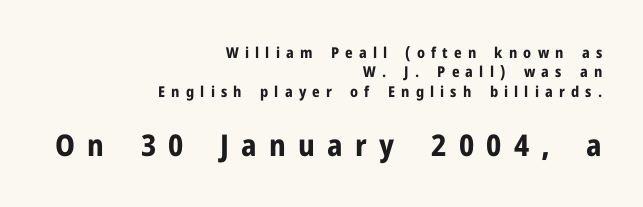
Look at the tracking — it's clearly loosened, letters drifting apart. Proportional: the letters do not fall into vertical columns. No italicization has been applied; the sample stays upright. Underline: absent. Compared with typical paragraphs, the rows here are spaced about the same.
